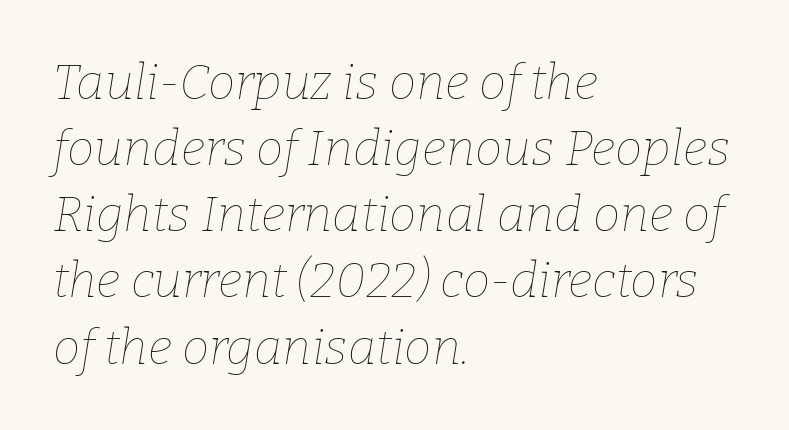
The image shows 49 px thin type, italic (leaning right); set left-aligned, normal line spacing (1.35x), normal letter spacing, not underlined; low stroke contrast and a medium x-height.
